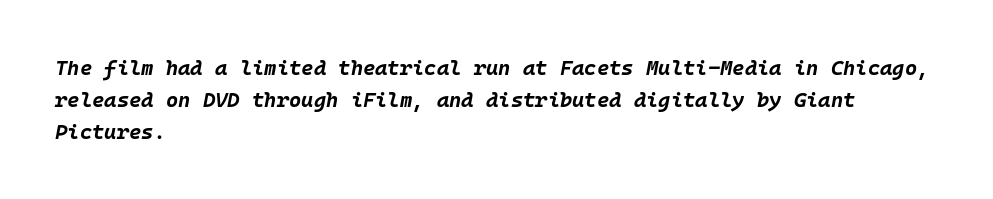
The image shows 21 px bold type, italic (leaning right); set left-aligned, normal line spacing (1.52x), normal letter spacing, not underlined.
